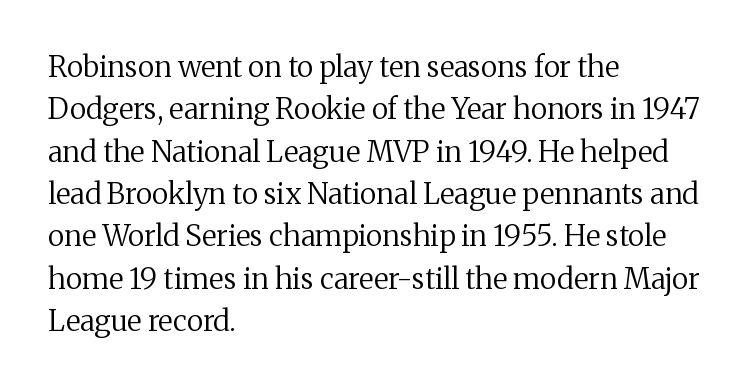
Q: Is the text bold? A: No.
Q: Is the text italic (slanted)? A: No, it is upright.
Q: Is the typeface a serif or a sans-serif typeface? A: Serif.
Q: Is the text underlined? A: No.
Q: How is the paragraph aligned? A: Left-aligned.
Q: Is the spacing between letters normal or unusually wide? A: Normal.
Q: Is the spacing between lines tight, normal or loose? A: Normal.
Q: Width (condensed, normal, or wide)? A: Normal.
Q: Stroke contrast? A: Medium.
Q: x-height? A: Medium.
Q: Monospaced? A: No.
